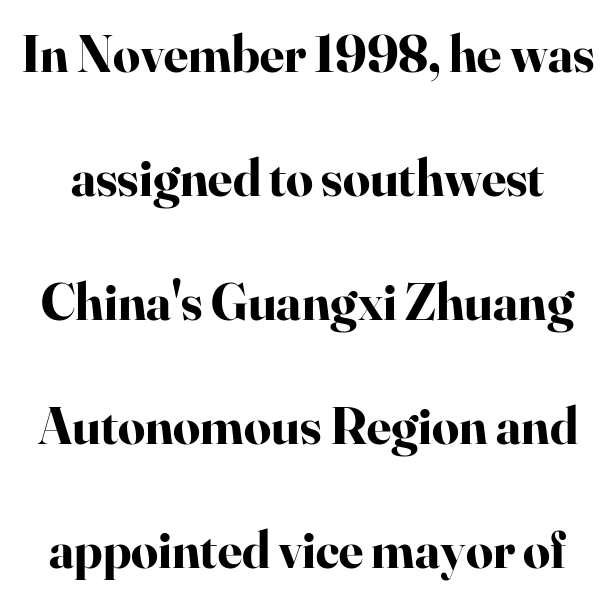
{"serif": "yes", "italic": "no", "bold": "yes", "weight": "bold", "width": "normal", "stroke_contrast": "high", "x_height": "small", "monospaced": "no", "underline": "no", "line_spacing": "loose", "line_spacing_ratio": 2.34, "letter_spacing": "normal", "letter_spacing_em": 0.0, "glyph_px": 53}
